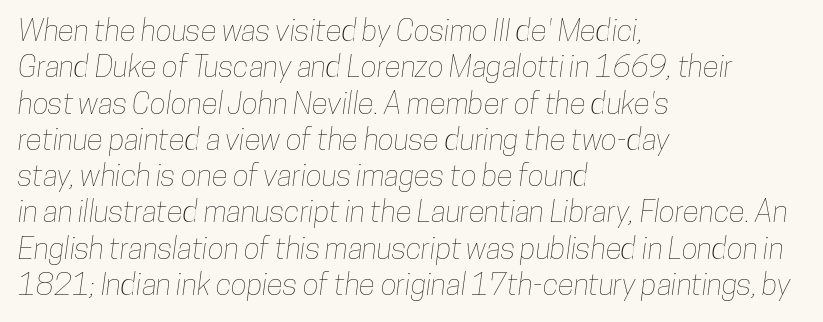
Q: Is the text underlined? A: No.
Q: How is the paragraph aligned? A: Left-aligned.
Q: Is the spacing between letters normal or unusually wide? A: Normal.
Q: Width (condensed, normal, or wide)? A: Condensed.
Q: Stroke contrast? A: Low.
Q: x-height? A: Medium.
Q: Monospaced? A: No.
